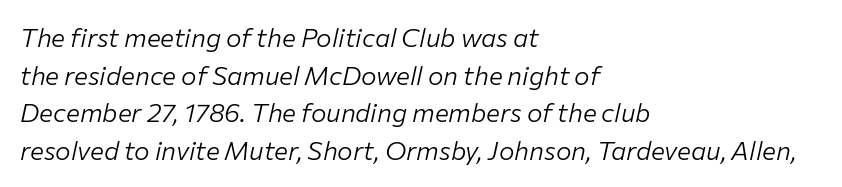
Q: Is the text bold? A: No.
Q: Is the text italic (slanted)? A: Yes, it leans right by about 12 degrees.
Q: Is the text underlined? A: No.
Q: How is the paragraph aligned? A: Left-aligned.
Q: Is the spacing between letters normal or unusually wide? A: Normal.
Q: Is the spacing between lines tight, normal or loose? A: Normal.
